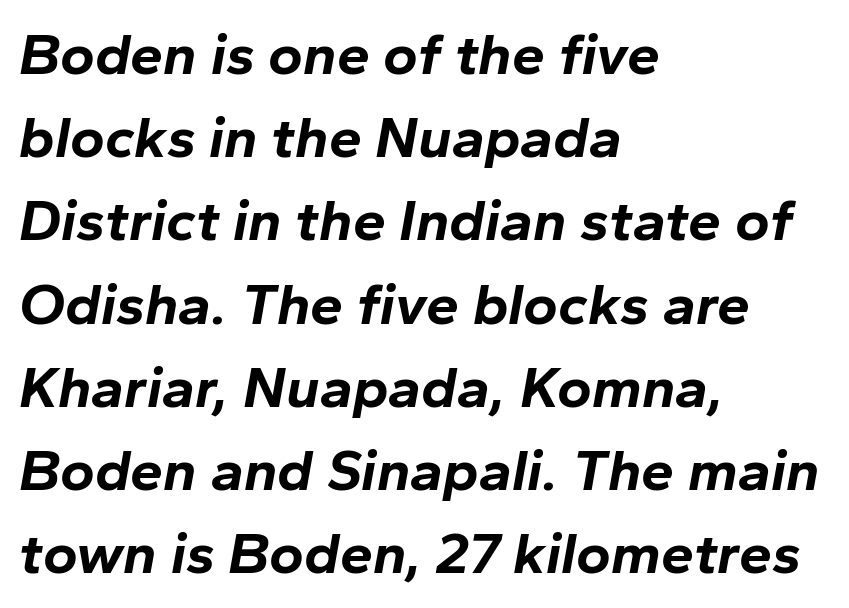
Q: Is the text bold? A: Yes.
Q: Is the text italic (slanted)? A: Yes, it leans right by about 10 degrees.
Q: Is the text underlined? A: No.
Q: How is the paragraph aligned? A: Left-aligned.
Q: Is the spacing between letters normal or unusually wide? A: Normal.
Q: Is the spacing between lines tight, normal or loose? A: Normal.
Q: Width (condensed, normal, or wide)? A: Normal.
Q: Stroke contrast? A: Low.
Q: x-height? A: Medium.
Q: Monospaced? A: No.
